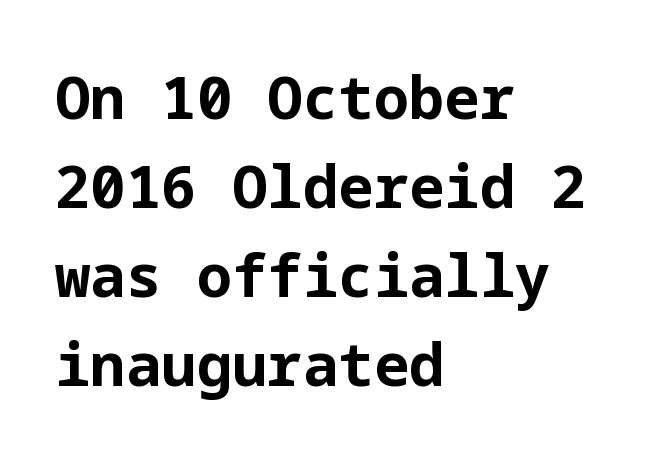
Q: Is the text bold? A: Yes.
Q: Is the text italic (slanted)? A: No, it is upright.
Q: Is the typeface a serif or a sans-serif typeface? A: Sans-serif.
Q: Is the text underlined? A: No.
Q: How is the paragraph aligned? A: Left-aligned.
Q: Is the spacing between letters normal or unusually wide? A: Normal.
Q: Is the spacing between lines tight, normal or loose? A: Normal.
Q: Width (condensed, normal, or wide)? A: Normal.
Q: Stroke contrast? A: Low.
Q: x-height? A: Medium.
